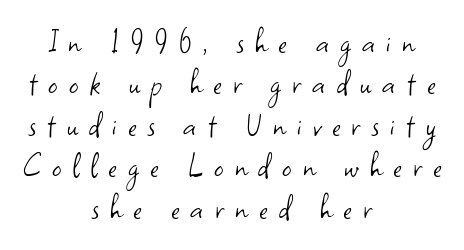
Stroke mass is kept to a normal reading level or below. Any mark beneath the type? The region is blank. Looks like regular typesetting: each glyph gets only the width it needs. Regarding serifs, this sample does without them. These lines huddle together more closely than default settings would place them.
